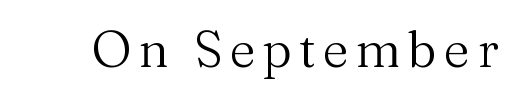
The image shows 50 px regular-weight serif type, upright; set not underlined; medium stroke contrast and a medium x-height.
